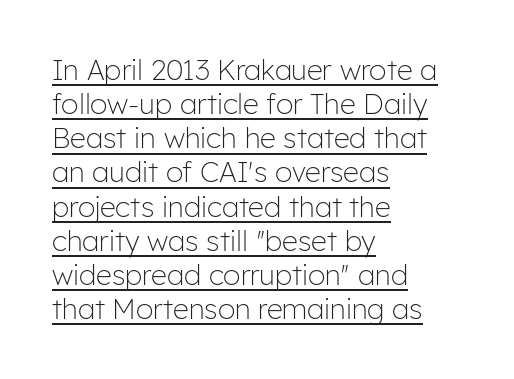
Q: Is the text bold? A: No.
Q: Is the text italic (slanted)? A: No, it is upright.
Q: Is the typeface a serif or a sans-serif typeface? A: Sans-serif.
Q: Is the text underlined? A: Yes.
Q: How is the paragraph aligned? A: Left-aligned.
Q: Is the spacing between letters normal or unusually wide? A: Normal.
Q: Width (condensed, normal, or wide)? A: Normal.
Q: Stroke contrast? A: Low.
Q: x-height? A: Medium.
Q: Monospaced? A: No.
